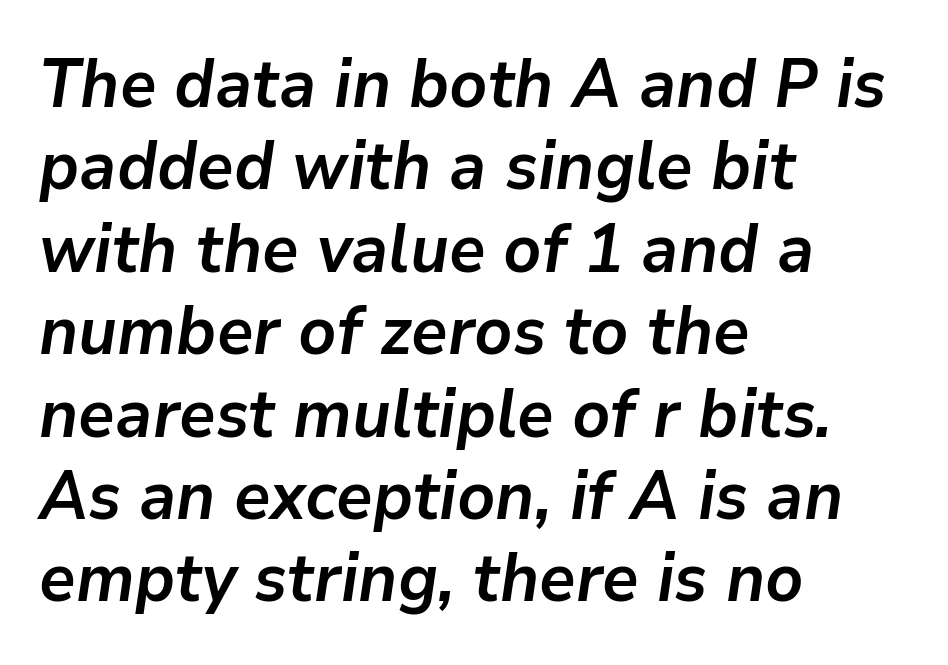
The face used here has a pronounced slope to its letters. Visually the block forms a straight wall on the left and a jagged coastline on the right. Do the characters align in a grid? No, the font is proportional. Observe the ordinary spacing: letters are neighbours, not strangers. The area under the type is left untouched.
